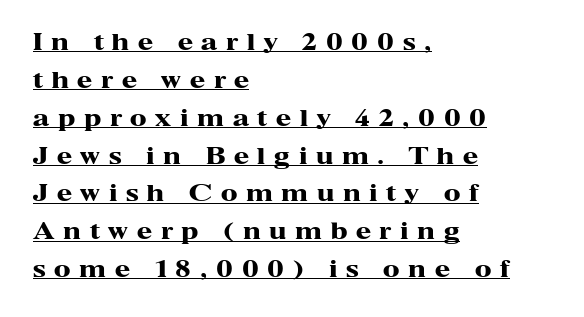
When letters stand straight like this, we call the style roman or upright. The tracking reads as deliberately expanded to a designer's eye. Chunky letters — that's bold for sure. Caption: lettering with a line underneath. Line beginnings align vertically; line endings do not.
